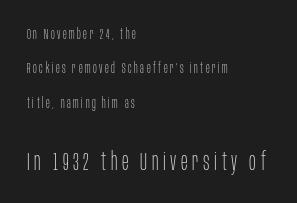
The image shows 25 px text type, upright; set left-aligned, loose line spacing (2.45x), not underlined; the second (bottom) block is 1.79x larger.
